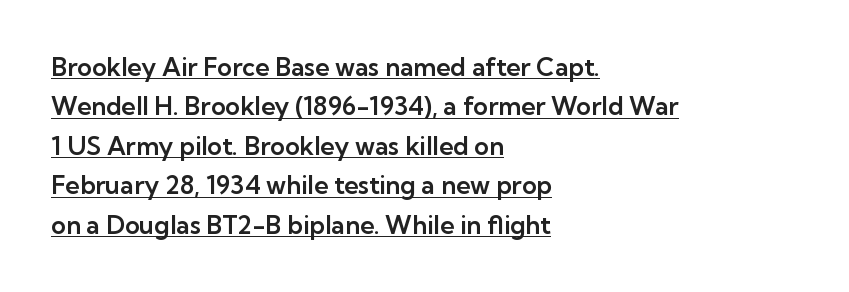
The image shows 25 px text type, upright; set left-aligned, normal line spacing (1.58x), normal letter spacing, underlined.
